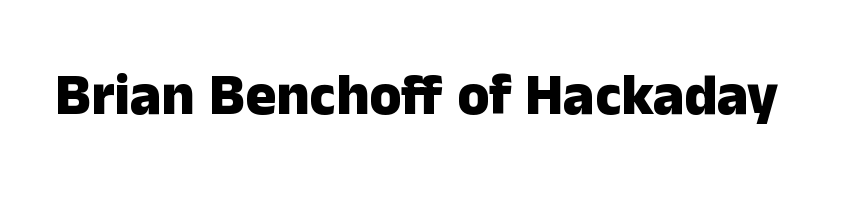
{"serif": "no", "italic": "no", "bold": "yes", "weight": "heavy", "width": "normal", "stroke_contrast": "low", "x_height": "medium", "monospaced": "no", "underline": "no", "letter_spacing": "normal", "letter_spacing_em": 0.0, "glyph_px": 58}
